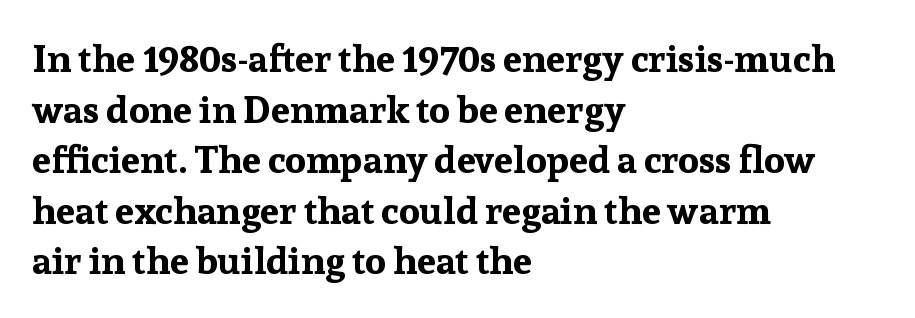
Q: Is the text bold? A: Yes.
Q: Is the text italic (slanted)? A: No, it is upright.
Q: Is the typeface a serif or a sans-serif typeface? A: Serif.
Q: Is the text underlined? A: No.
Q: How is the paragraph aligned? A: Left-aligned.
Q: Is the spacing between letters normal or unusually wide? A: Normal.
Q: Is the spacing between lines tight, normal or loose? A: Normal.
Q: Width (condensed, normal, or wide)? A: Normal.
Q: Stroke contrast? A: Low.
Q: x-height? A: Medium.
Q: Monospaced? A: No.
